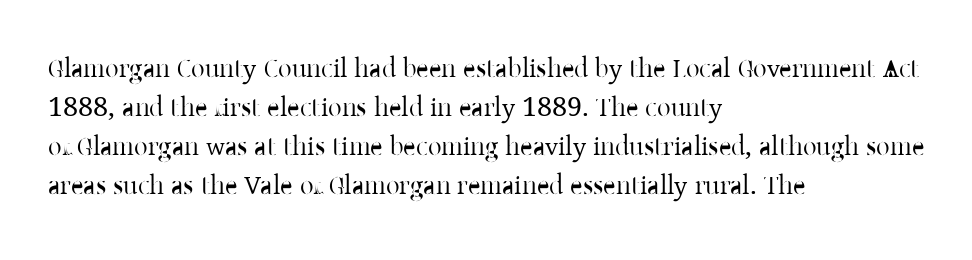
Q: Is the text bold? A: No.
Q: Is the text italic (slanted)? A: No, it is upright.
Q: Is the text underlined? A: No.
Q: How is the paragraph aligned? A: Left-aligned.
Q: Is the spacing between letters normal or unusually wide? A: Normal.
Q: Is the spacing between lines tight, normal or loose? A: Normal.
